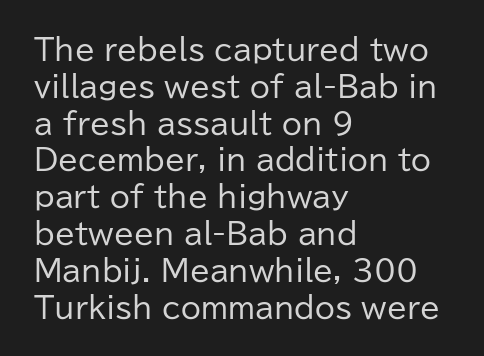
The image shows 29 px regular-weight sans-serif type, upright; set left-aligned, normal line spacing (1.27x), normal letter spacing, not underlined; low stroke contrast and a medium x-height.
